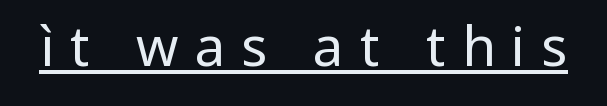
Q: Is the text bold? A: No.
Q: Is the text italic (slanted)? A: No, it is upright.
Q: Is the typeface a serif or a sans-serif typeface? A: Sans-serif.
Q: Is the text underlined? A: Yes.
Q: Is the spacing between letters normal or unusually wide? A: Unusually wide.
Q: Width (condensed, normal, or wide)? A: Normal.
Q: Stroke contrast? A: Low.
Q: x-height? A: Medium.
Q: Monospaced? A: No.
